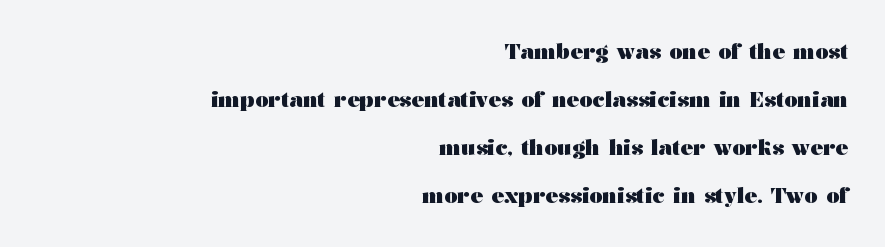
{"italic": "no", "bold": "yes", "underline": "no", "align": "right", "line_spacing": "loose", "line_spacing_ratio": 2.28, "letter_spacing": "normal", "letter_spacing_em": 0.0, "glyph_px": 21}
